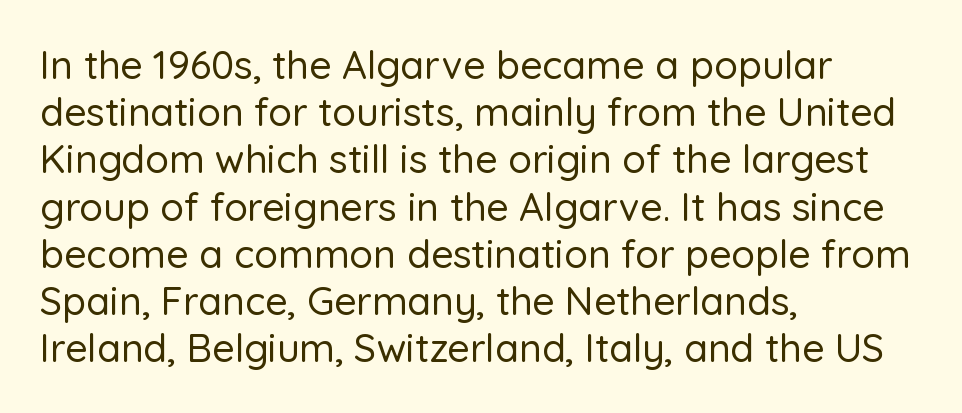
{"serif": "no", "italic": "no", "width": "normal", "stroke_contrast": "low", "x_height": "medium", "monospaced": "no", "underline": "no", "align": "left", "line_spacing_ratio": 1.21, "letter_spacing": "normal", "letter_spacing_em": 0.0, "glyph_px": 39}
